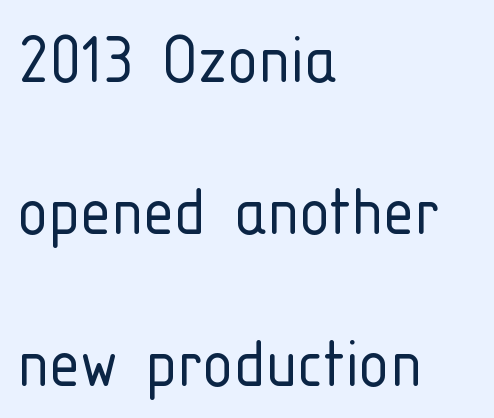
The image shows 78 px light, condensed sans-serif type, upright; set left-aligned, loose line spacing (1.95x), normal letter spacing, not underlined; low stroke contrast and a medium x-height.
